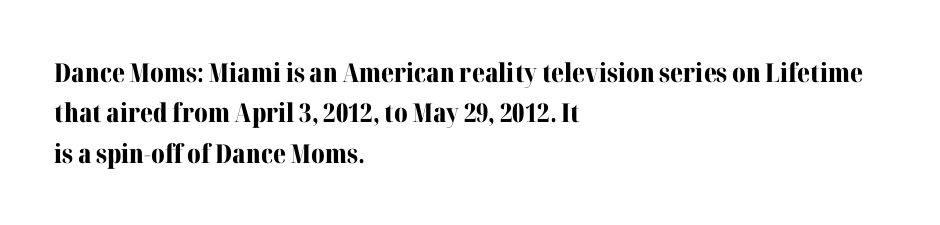
{"italic": "no", "bold": "yes", "underline": "no", "align": "left", "line_spacing": "normal", "line_spacing_ratio": 1.55, "letter_spacing": "normal", "letter_spacing_em": 0.0, "glyph_px": 26}
